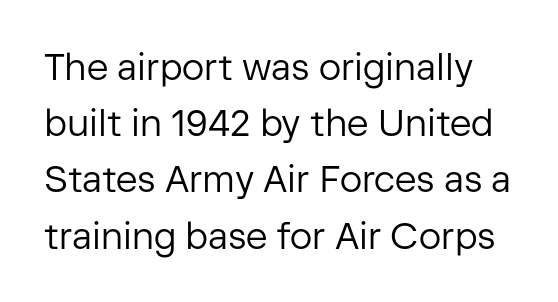
The space directly below the letters is spotless. Ordinary non-slanted type is in use. Typographically, this falls in the sans-serif category. Heft: none added — not bold. Each new line begins a customary step beneath the previous one.
